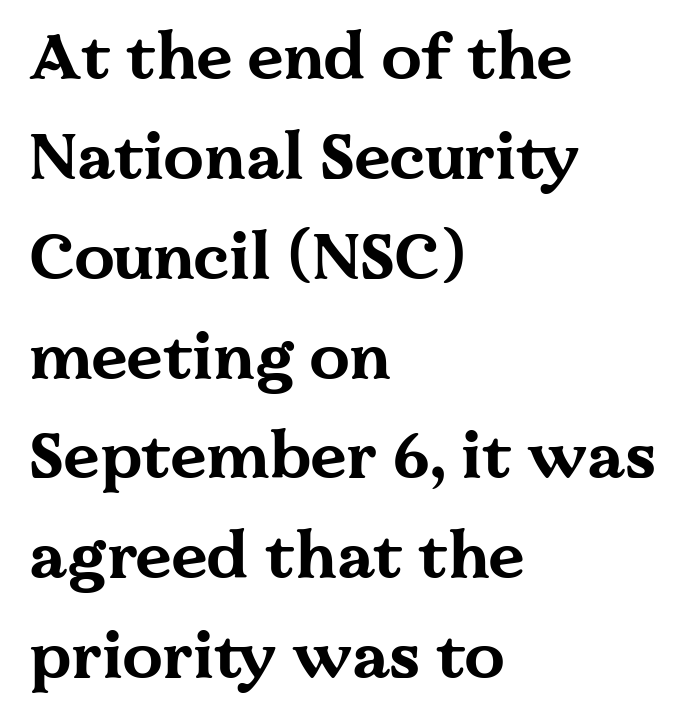
{"serif": "yes", "italic": "no", "bold": "yes", "weight": "bold", "width": "wide", "stroke_contrast": "medium", "x_height": "medium", "monospaced": "no", "underline": "no", "align": "left", "line_spacing": "normal", "line_spacing_ratio": 1.56, "letter_spacing": "normal", "letter_spacing_em": 0.0, "glyph_px": 64}
